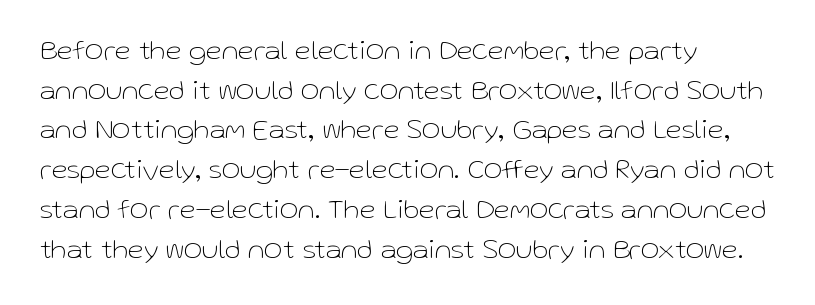
Q: Is the text bold? A: No.
Q: Is the text italic (slanted)? A: No, it is upright.
Q: Is the typeface a serif or a sans-serif typeface? A: Sans-serif.
Q: Is the text underlined? A: No.
Q: How is the paragraph aligned? A: Left-aligned.
Q: Is the spacing between letters normal or unusually wide? A: Normal.
Q: Is the spacing between lines tight, normal or loose? A: Normal.
Q: Width (condensed, normal, or wide)? A: Normal.
Q: Stroke contrast? A: Low.
Q: x-height? A: Medium.
Q: Monospaced? A: No.
